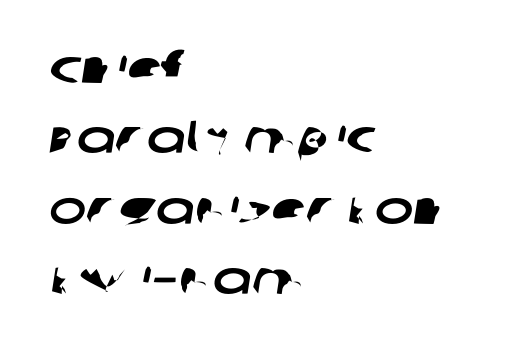
A sans-serif font was chosen for this passage. Quick note: interline space is typical. Each letter keeps its own natural width here, so spacing adapts to shape. The string is rendered with underlining switched off. The tracking reads as untouched default to a designer's eye. Teacher's note: observe the even left margin — that is flush-left alignment.
